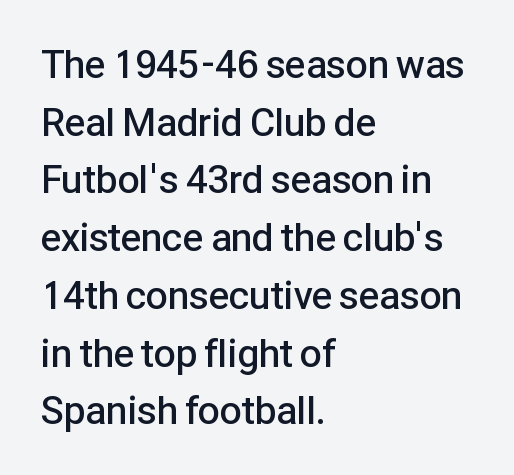
Vertical spacing — default. The passage shown is semibold, sitting just below true bold. Do the characters align in a grid? No, the font is proportional. No word sits above an underline.
